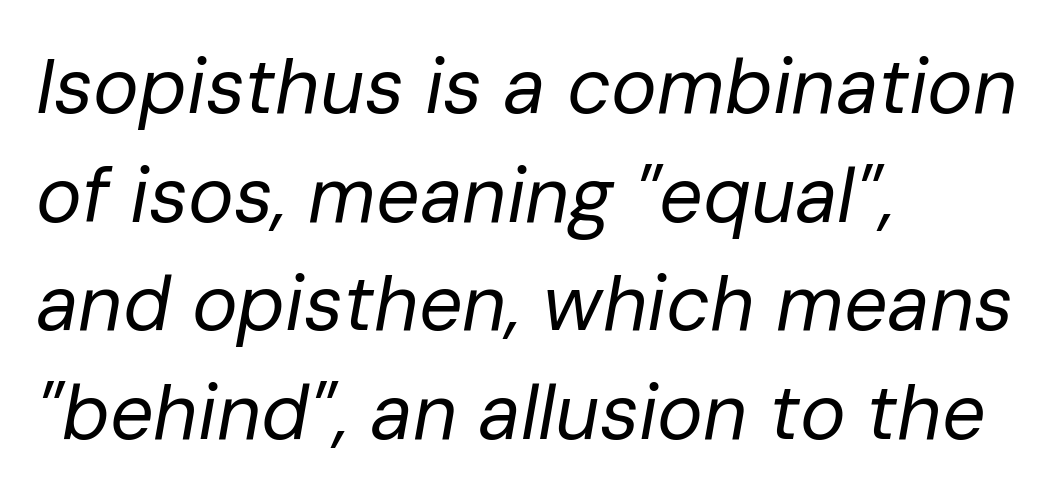
{"italic": "yes", "lean": "right", "slant_degrees": 10, "bold": "no", "weight": "regular", "width": "normal", "stroke_contrast": "low", "x_height": "medium", "monospaced": "no", "underline": "no", "align": "left", "line_spacing": "normal", "line_spacing_ratio": 1.41, "letter_spacing": "normal", "letter_spacing_em": 0.0, "glyph_px": 77}
